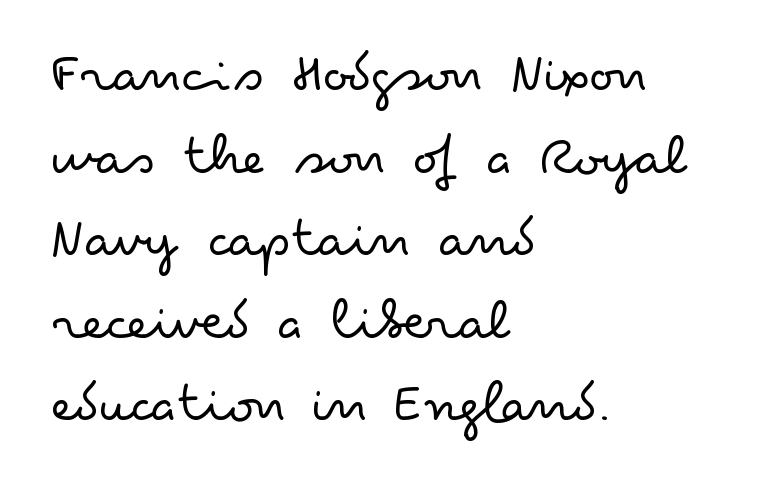
The image shows 59 px light, wide sans-serif type, upright; set left-aligned, normal line spacing (1.4x), normal letter spacing, not underlined; low stroke contrast and a small x-height.
